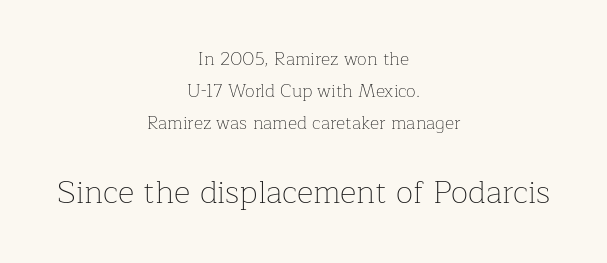
Q: Is the text bold? A: No.
Q: Is the text italic (slanted)? A: No, it is upright.
Q: Is the typeface a serif or a sans-serif typeface? A: Serif.
Q: Is the text underlined? A: No.
Q: How is the paragraph aligned? A: Centered.
Q: Is the spacing between letters normal or unusually wide? A: Normal.
Q: Which block of text is set in a larger size, the first (top) or the second (bottom)? A: The second (bottom) one.
Q: Width (condensed, normal, or wide)? A: Normal.
Q: Stroke contrast? A: Low.
Q: x-height? A: Medium.
Q: Monospaced? A: No.
